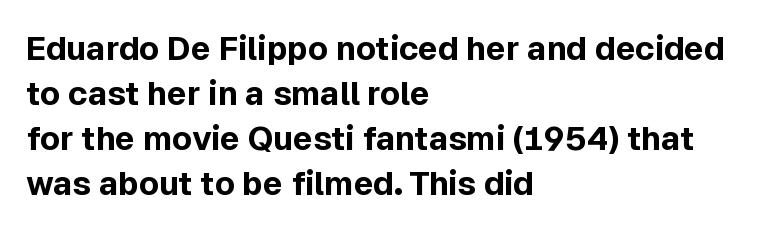
The image shows 33 px bold sans-serif type, upright; set left-aligned, normal line spacing (1.36x), normal letter spacing, not underlined; a medium x-height.
